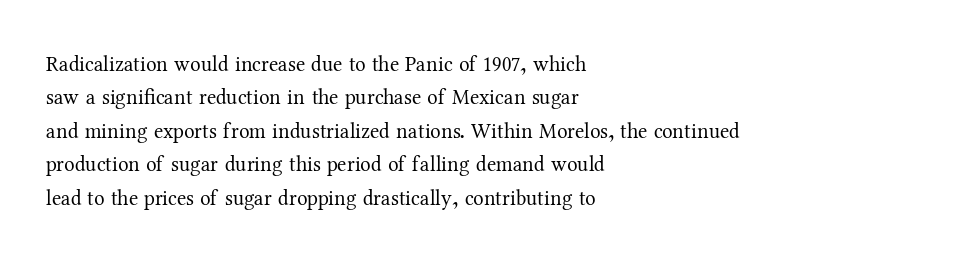
The image shows 21 px text type, upright; set left-aligned, normal line spacing (1.59x), normal letter spacing, not underlined.
